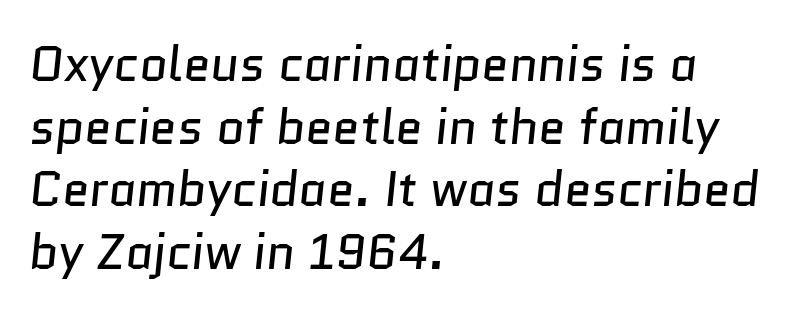
The image shows 49 px regular-weight sans-serif type; set left-aligned, normal line spacing (1.28x), normal letter spacing, not underlined; low stroke contrast and a medium x-height.
